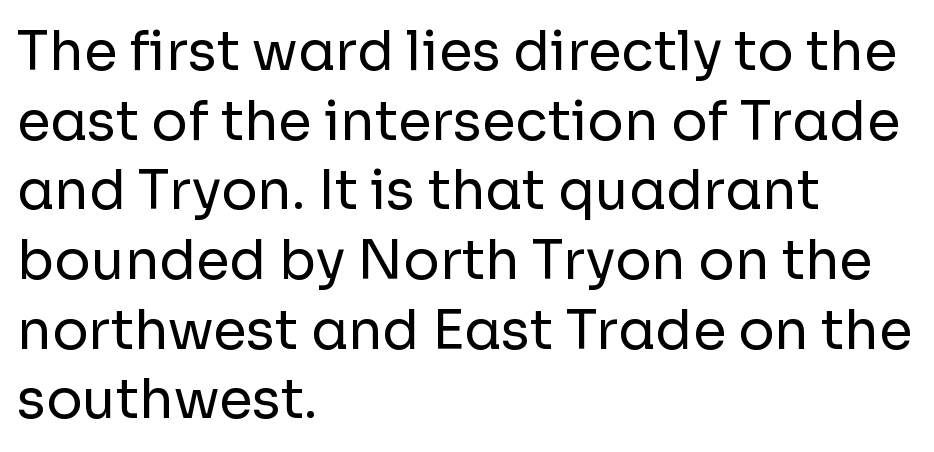
{"serif": "no", "italic": "no", "bold": "no", "weight": "regular", "width": "normal", "stroke_contrast": "low", "x_height": "medium", "monospaced": "no", "underline": "no", "align": "left", "line_spacing": "normal", "line_spacing_ratio": 1.29, "letter_spacing": "normal", "letter_spacing_em": 0.0, "glyph_px": 54}
